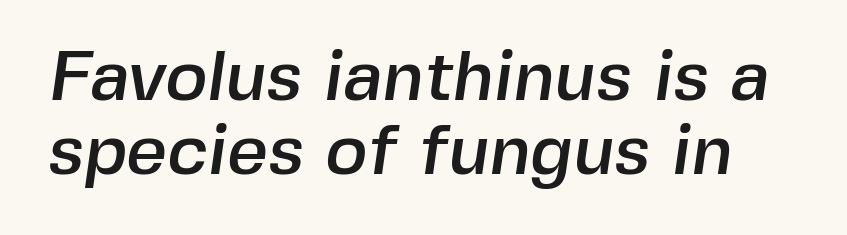
Descenders are the only things crossing below the line. A typesetter would label this face a sans. These lines huddle together more closely than default settings would place them. These lines are rendered in a variable-pitch font. Inter-character spacing is left at the font's built-in metrics.
